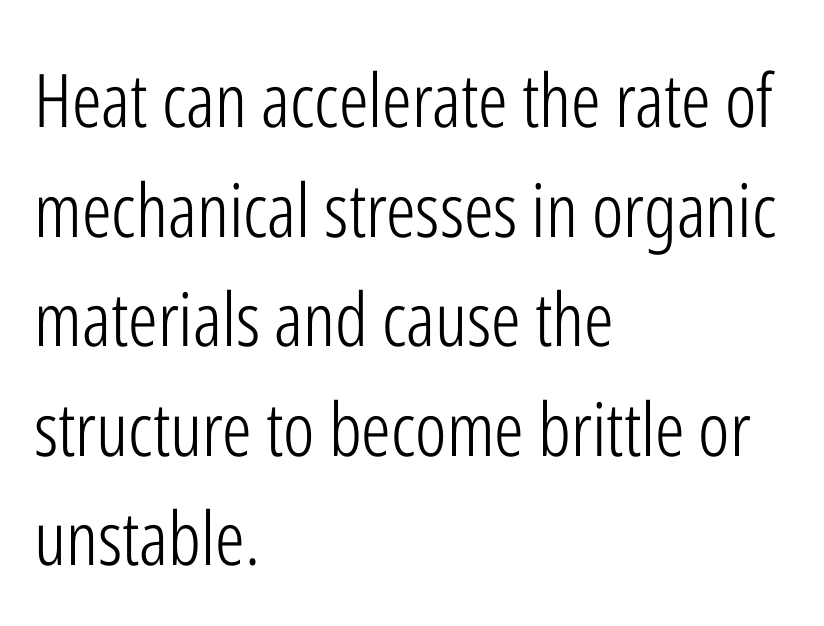
{"serif": "no", "italic": "no", "bold": "no", "weight": "light", "width": "condensed", "stroke_contrast": "low", "x_height": "medium", "monospaced": "no", "underline": "no", "align": "left", "line_spacing": "normal", "line_spacing_ratio": 1.48, "letter_spacing": "normal", "letter_spacing_em": 0.0, "glyph_px": 74}
